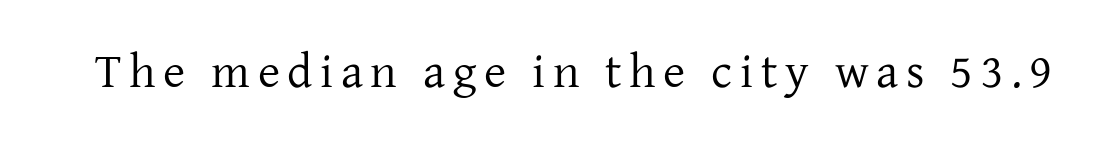
The passage shown is not bold in any degree. The text was rendered using a seriffed face with decorative stroke endings. Each letter keeps its own natural width here, so spacing adapts to shape. The foot of each line stays bare and open. Designer's note — italics off, roman on.
